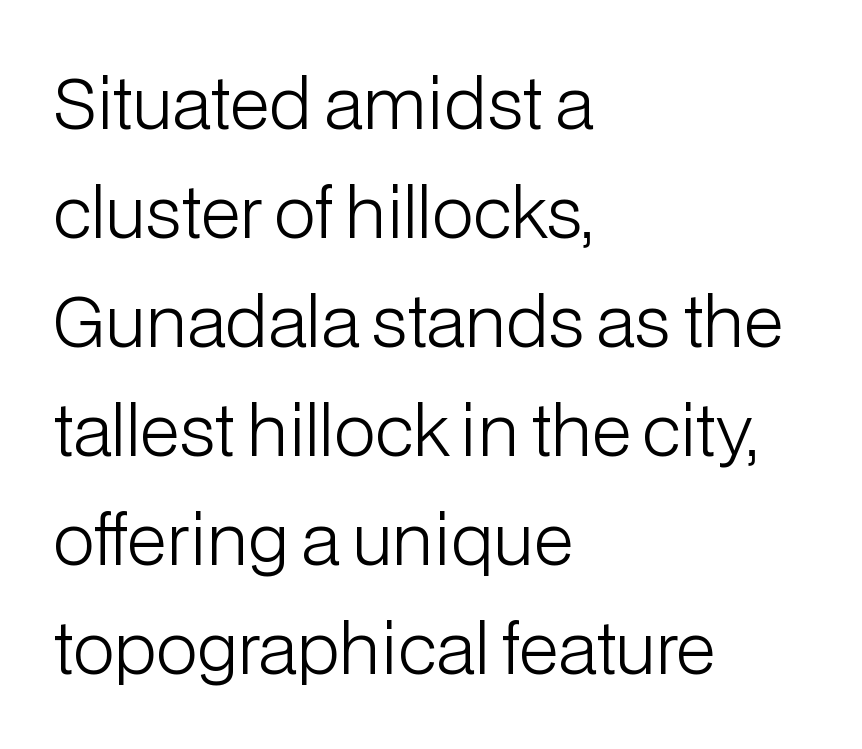
{"serif": "no", "italic": "no", "bold": "no", "weight": "light", "width": "normal", "stroke_contrast": "low", "x_height": "medium", "monospaced": "no", "underline": "no", "align": "left", "line_spacing": "normal", "line_spacing_ratio": 1.58, "letter_spacing": "normal", "letter_spacing_em": 0.0, "glyph_px": 69}
